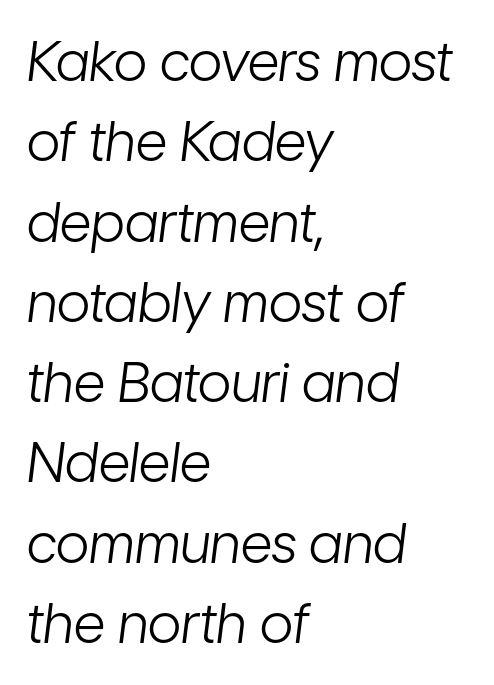
Descender tails drop into unmarked territory. Layout note: lines flush left. The letters sit at their default tracking, neither squeezed nor spread. A typesetter would mark this as italic. Leading matches the norm, producing a regular column.
